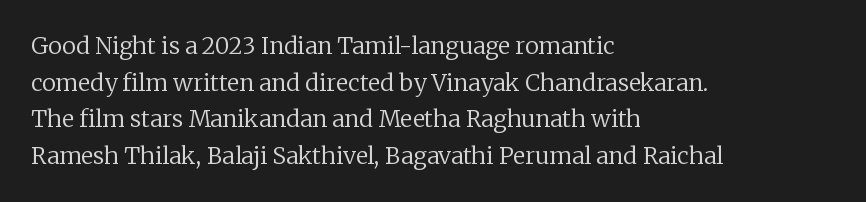
Notice how descenders clear the ascenders below comfortably — that's standard leading. Heft: none added — not bold. Posture: upright roman. The tracking reads as untouched default to a designer's eye. If you drew a ruler down the left edge, every line would touch it.
